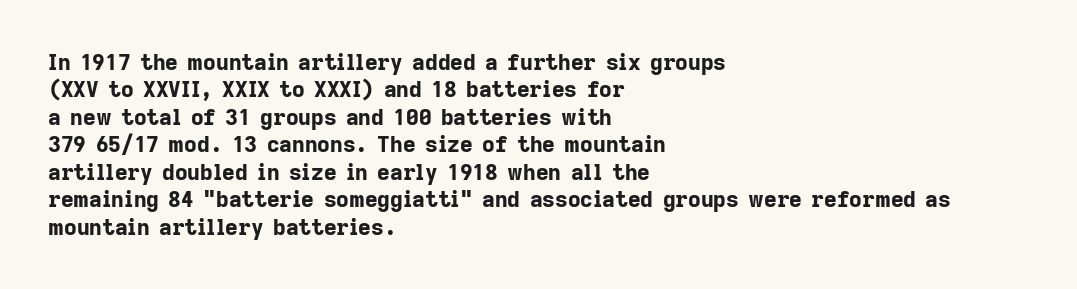
Only glyphs here, with clear space below each row. The type sits square on the baseline with zero lean. Short note: letters normally spaced. Summary of vertical rhythm: regular, with standard interline spacing. Thick stems and heavy bowls — unmistakably bold. Short and long lines alike share a common starting point at left.
